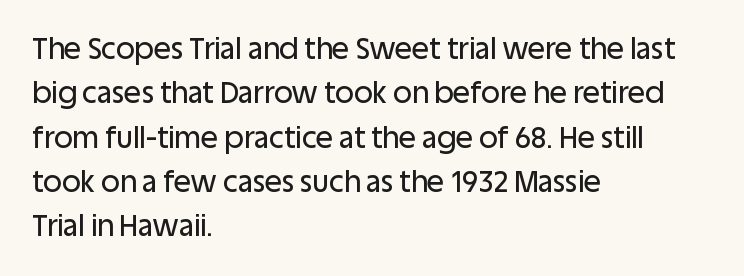
Q: Is the text italic (slanted)? A: No, it is upright.
Q: Is the typeface a serif or a sans-serif typeface? A: Sans-serif.
Q: Is the text underlined? A: No.
Q: How is the paragraph aligned? A: Left-aligned.
Q: Is the spacing between letters normal or unusually wide? A: Normal.
Q: Is the spacing between lines tight, normal or loose? A: Normal.
Q: Width (condensed, normal, or wide)? A: Normal.
Q: Stroke contrast? A: Low.
Q: x-height? A: Large.
Q: Monospaced? A: No.
